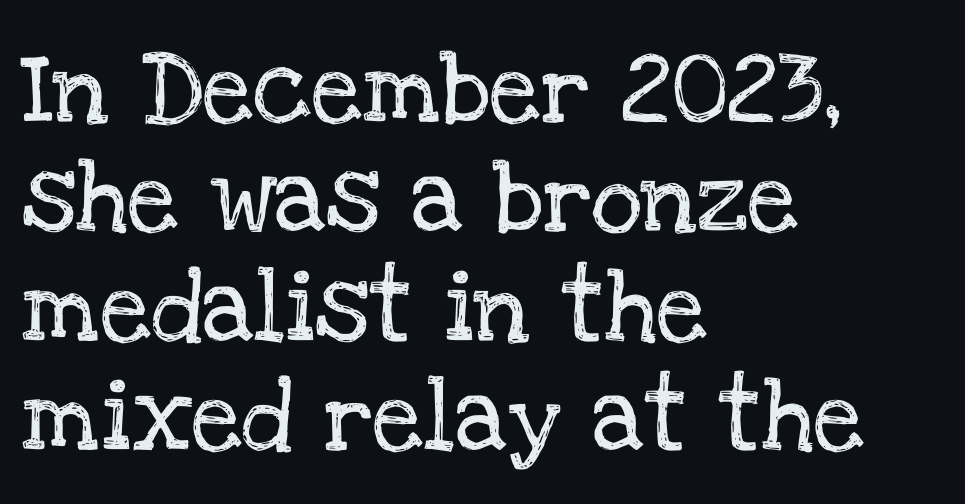
A clean baseline with only descenders dipping below it. If you measured baseline to baseline, you'd find a middling distance. The characters display serif detailing at their extremities. Vertical strokes here are truly vertical.
